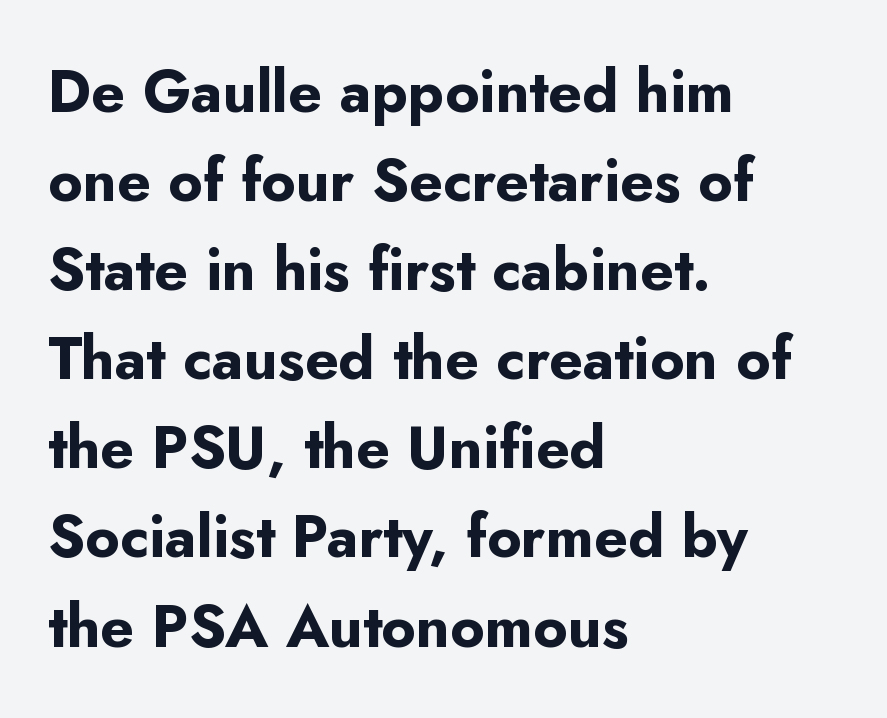
Q: Is the text bold? A: Yes.
Q: Is the text italic (slanted)? A: No, it is upright.
Q: Is the typeface a serif or a sans-serif typeface? A: Sans-serif.
Q: Is the text underlined? A: No.
Q: How is the paragraph aligned? A: Left-aligned.
Q: Is the spacing between letters normal or unusually wide? A: Normal.
Q: Is the spacing between lines tight, normal or loose? A: Normal.
Q: Width (condensed, normal, or wide)? A: Normal.
Q: Stroke contrast? A: Low.
Q: x-height? A: Small.
Q: Monospaced? A: No.
